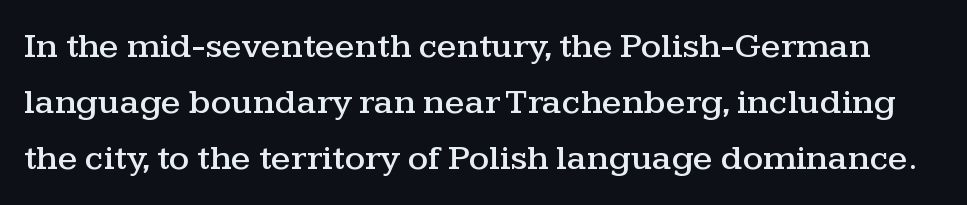
{"serif": "yes", "italic": "no", "width": "wide", "stroke_contrast": "medium", "x_height": "medium", "monospaced": "no", "underline": "no", "line_spacing": "normal", "line_spacing_ratio": 1.56, "letter_spacing": "normal", "letter_spacing_em": 0.0, "glyph_px": 36}
